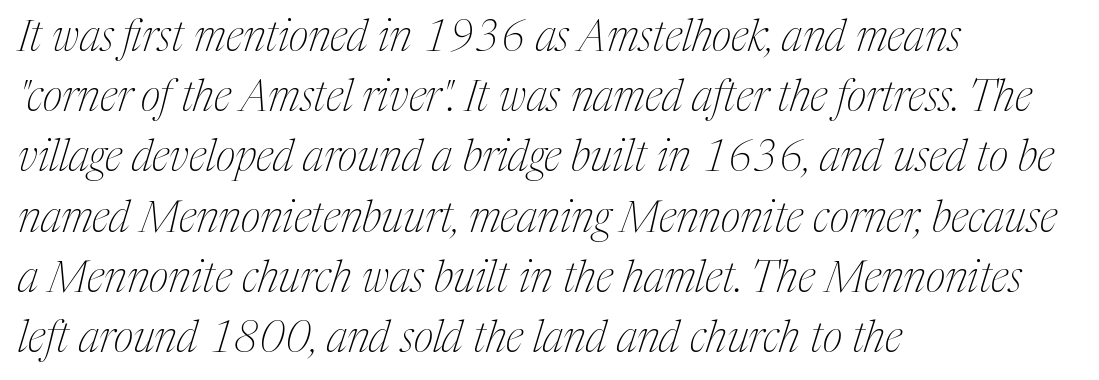
Think of a printed novel: that variable character pitch is what you see here. Does the copy run flush right? No — it runs flush left. Little horizontal feet cap the strokes, marking this as serif type. Weight: in the light-to-regular range. Regarding leading, the lines here are spaced in the standard way.
